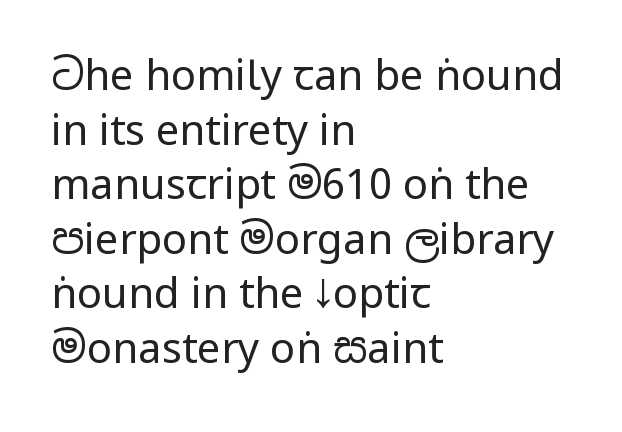
{"serif": "no", "italic": "no", "bold": "no", "weight": "regular", "width": "condensed", "stroke_contrast": "low", "underline": "no", "align": "left", "line_spacing": "normal", "line_spacing_ratio": 1.3, "letter_spacing": "normal", "letter_spacing_em": 0.0, "glyph_px": 42}
